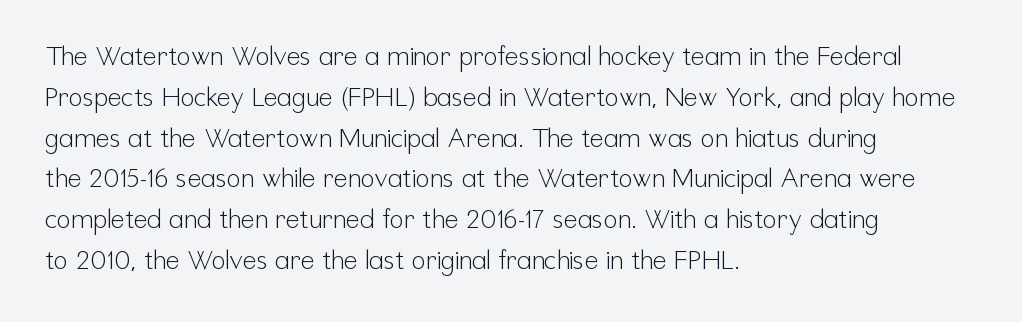
Q: Is the text bold? A: No.
Q: Is the text italic (slanted)? A: No, it is upright.
Q: Is the text underlined? A: No.
Q: How is the paragraph aligned? A: Left-aligned.
Q: Is the spacing between letters normal or unusually wide? A: Normal.
Q: Is the spacing between lines tight, normal or loose? A: Normal.
